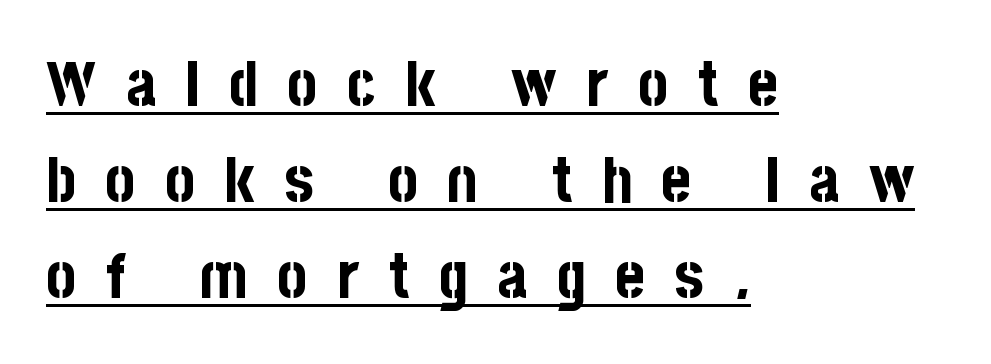
The image shows 63 px bold, condensed sans-serif type, upright; set left-aligned, normal line spacing (1.52x), unusually wide letter spacing (+0.47 em), underlined; low stroke contrast and a large x-height.
